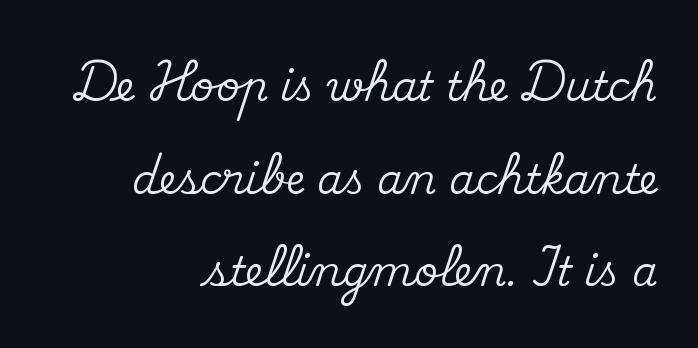
Q: Is the text italic (slanted)? A: Yes.
Q: Is the typeface a serif or a sans-serif typeface? A: Serif.
Q: Is the text underlined? A: No.
Q: How is the paragraph aligned? A: Right-aligned.
Q: Is the spacing between letters normal or unusually wide? A: Normal.
Q: Is the spacing between lines tight, normal or loose? A: Loose.
Q: Width (condensed, normal, or wide)? A: Normal.
Q: Stroke contrast? A: Medium.
Q: x-height? A: Small.
Q: Monospaced? A: No.
